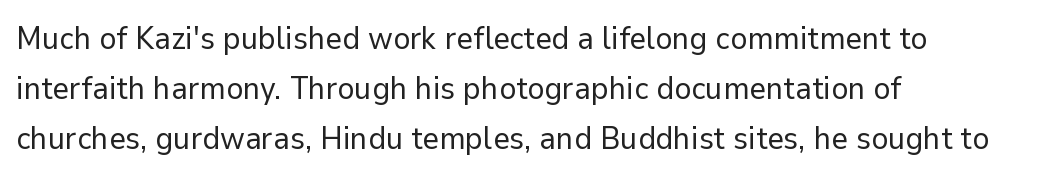
Caption: face not bold, strokes unweighted. Any mark beneath the type? The region is blank. In terms of letterform style, serifs are entirely absent. The typography opts for an upright posture over an oblique one. The ragged edge is on the right, which tells us the setting is flush left. The horizontal fit of the characters is conventional and even.
